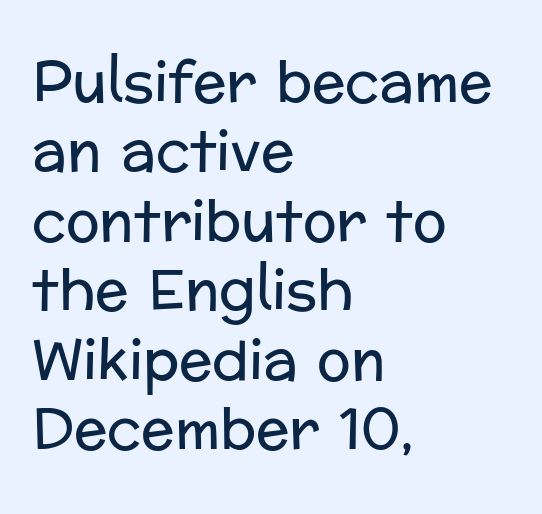
If you drew a line through each stem, it would be perfectly vertical. The passage shown is not underscored anywhere. Typographically, this falls in the sans-serif category. Here the glyphs are tracked normally, forming tight word shapes. You could not count columns in this text — the font is proportionally spaced. Weight: regular or lighter.
